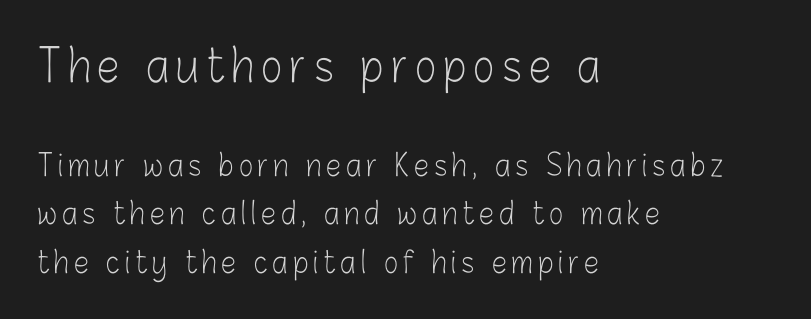
Q: Is the text bold? A: No.
Q: Is the text italic (slanted)? A: No, it is upright.
Q: Is the typeface a serif or a sans-serif typeface? A: Sans-serif.
Q: Is the text underlined? A: No.
Q: How is the paragraph aligned? A: Left-aligned.
Q: Is the spacing between lines tight, normal or loose? A: Normal.
Q: Which block of text is set in a larger size, the first (top) or the second (bottom)? A: The first (top) one.
Q: Width (condensed, normal, or wide)? A: Condensed.
Q: Stroke contrast? A: Low.
Q: x-height? A: Medium.
Q: Monospaced? A: No.
